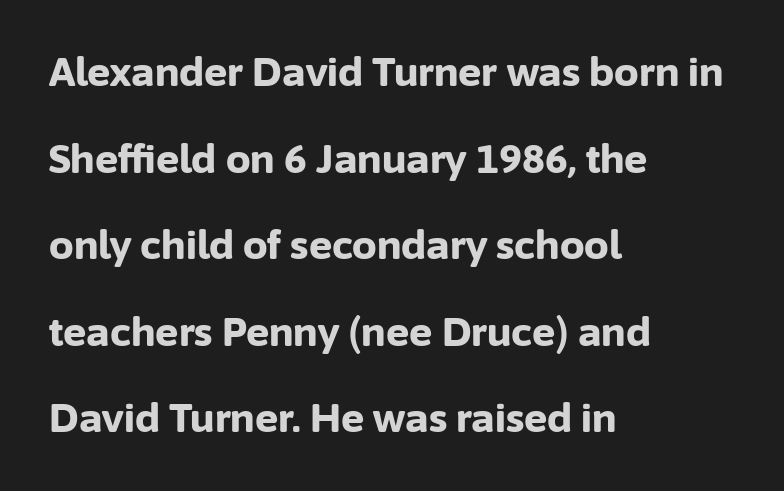
Bare-footed words on every line. This sample is left-justified, so line endings fall wherever the words run out. Heft: maximum for text — a bold. The space between consecutive lines is lavish. A typesetter would label this face a sans. Spacing verdict: proportional, widths tailored to each character.
